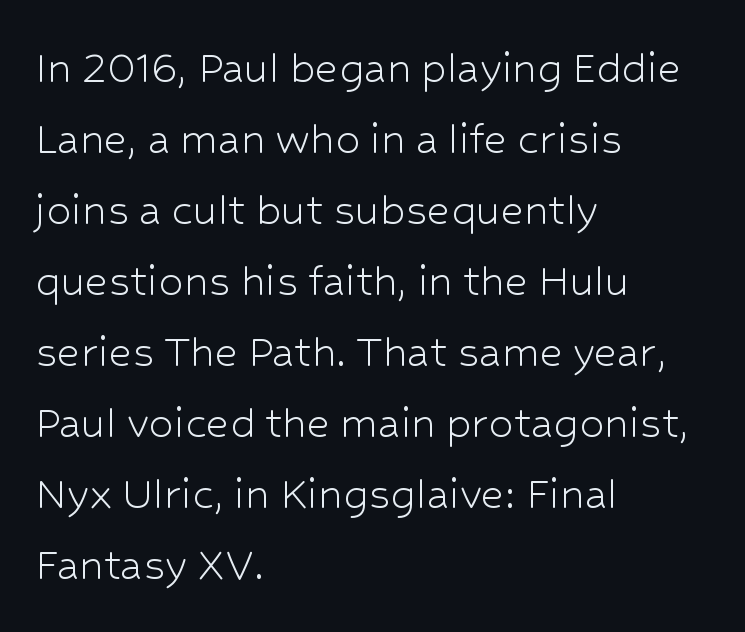
{"serif": "no", "italic": "no", "bold": "no", "weight": "light", "width": "normal", "stroke_contrast": "low", "x_height": "medium", "monospaced": "no", "underline": "no", "align": "left", "line_spacing": "normal", "line_spacing_ratio": 1.42, "letter_spacing": "normal", "letter_spacing_em": 0.0, "glyph_px": 50}
